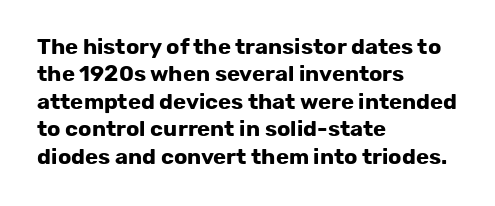
{"italic": "no", "bold": "yes", "underline": "no", "align": "left", "line_spacing": "normal", "line_spacing_ratio": 1.25, "letter_spacing": "normal", "letter_spacing_em": 0.0, "glyph_px": 22}
